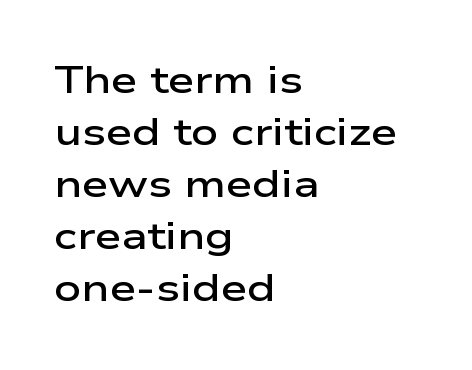
Q: Is the text bold? A: Semi-bold.
Q: Is the text italic (slanted)? A: No, it is upright.
Q: Is the typeface a serif or a sans-serif typeface? A: Sans-serif.
Q: Is the text underlined? A: No.
Q: How is the paragraph aligned? A: Left-aligned.
Q: Is the spacing between letters normal or unusually wide? A: Normal.
Q: Is the spacing between lines tight, normal or loose? A: Normal.
Q: Width (condensed, normal, or wide)? A: Wide.
Q: Stroke contrast? A: Low.
Q: x-height? A: Medium.
Q: Monospaced? A: No.
